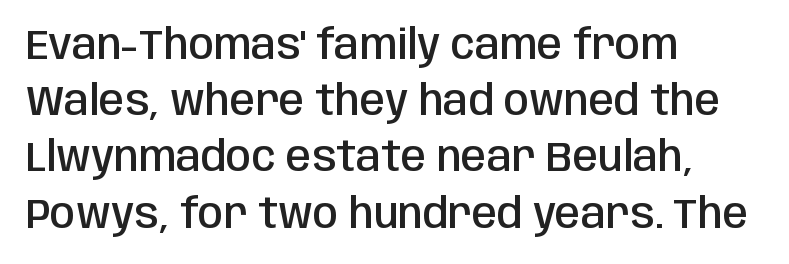
The image shows 41 px semibold, condensed sans-serif type, upright; set left-aligned, normal line spacing (1.37x), normal letter spacing, not underlined; low stroke contrast and a large x-height.
